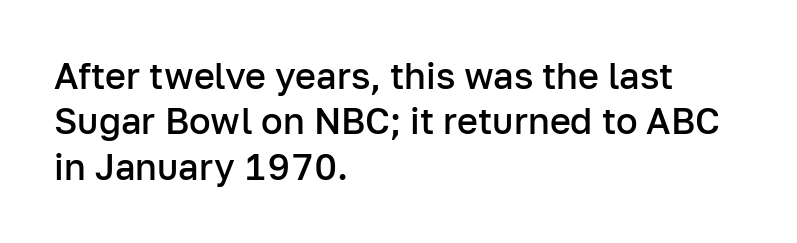
This sample uses an upright cut, with every glyph sitting square on the baseline. Compared with an ordinary text face, these strokes are moderately heavier — a semibold. These lines keep a tight, regular rhythm from letter to letter. Serif or sans? Sans — the stroke terminals are bare. Honestly, the row spacing looks completely unremarkable. All the whitespace from short lines collects on the right.
